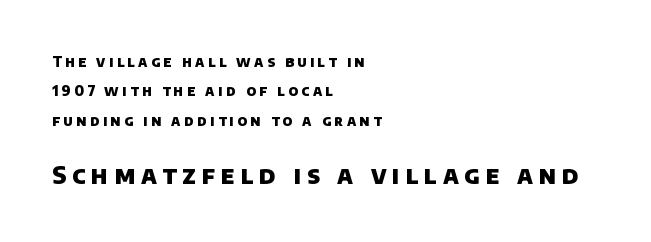
The image shows 24 px bold type; set left-aligned, loose line spacing (2.09x), unusually wide letter spacing (+0.24 em), not underlined; the second (bottom) block is 1.71x larger.
